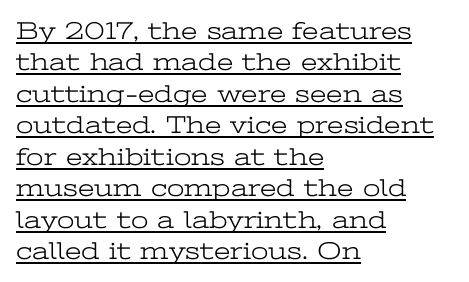
These lines keep a tight, regular rhythm from letter to letter. When letters stand straight like this, we call the style roman or upright. The block of text has a typical density, with ordinary space between rows. Each stroke keeps to a modest, everyday thickness or less. In CSS terms this would be text-align: left. Glance below the letters and you will spot a drawn line.
